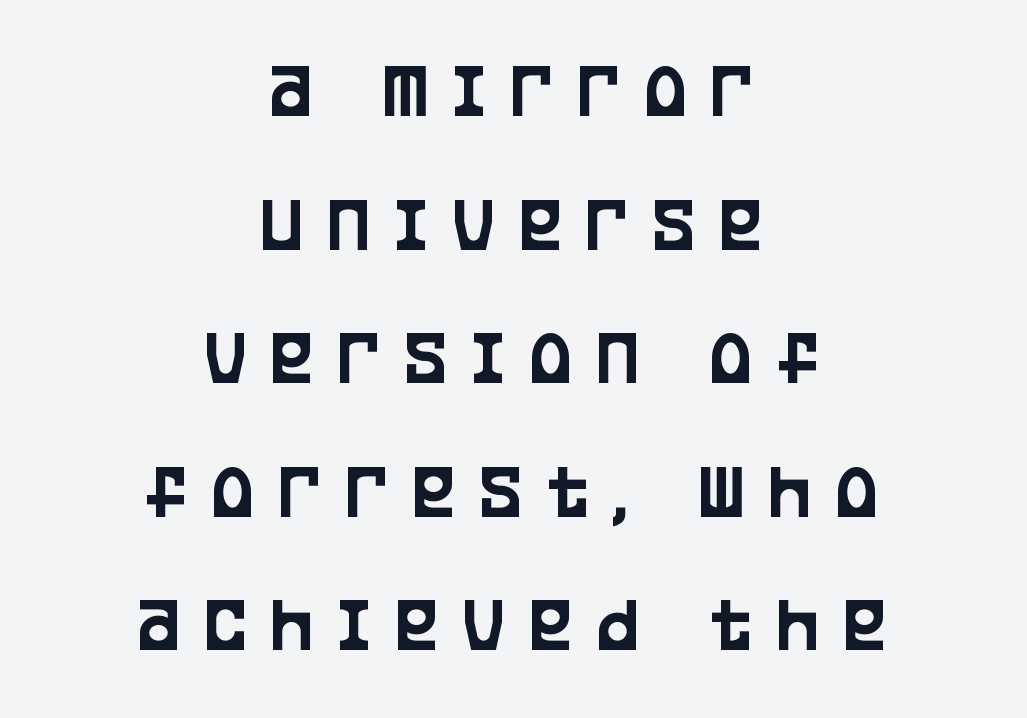
Q: Is the text italic (slanted)? A: No, it is upright.
Q: Is the typeface a serif or a sans-serif typeface? A: Sans-serif.
Q: Is the text underlined? A: No.
Q: How is the paragraph aligned? A: Centered.
Q: Is the spacing between letters normal or unusually wide? A: Unusually wide.
Q: Is the spacing between lines tight, normal or loose? A: Normal.
Q: Width (condensed, normal, or wide)? A: Condensed.
Q: Stroke contrast? A: Low.
Q: x-height? A: Large.
Q: Monospaced? A: No.
